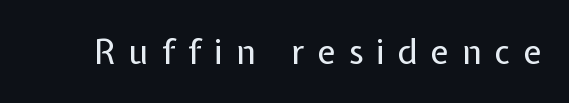
The image shows 34 px regular-weight sans-serif type, upright; set unusually wide letter spacing (+0.38 em), not underlined; low stroke contrast and a medium x-height.
